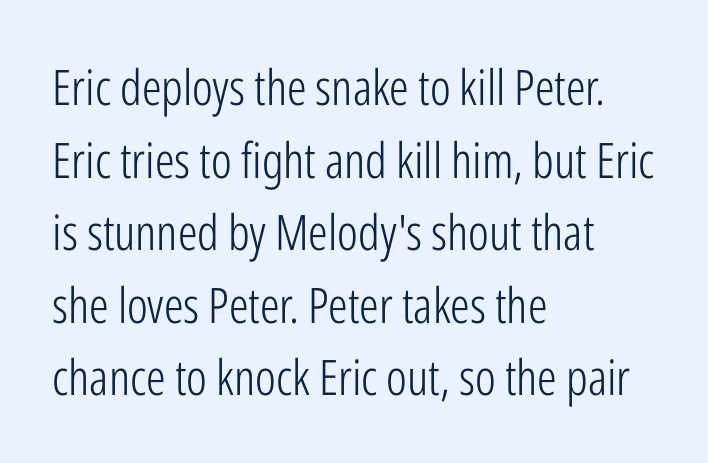
{"serif": "no", "italic": "no", "bold": "no", "weight": "light", "width": "condensed", "stroke_contrast": "low", "x_height": "medium", "monospaced": "no", "underline": "no", "align": "left", "line_spacing": "normal", "line_spacing_ratio": 1.48, "letter_spacing": "normal", "letter_spacing_em": 0.0, "glyph_px": 49}
